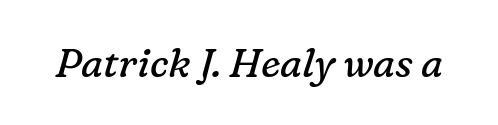
Spacing verdict: proportional, widths tailored to each character. Default kerning and tracking; the words read as compact shapes. Honestly, there is no underline to notice here at all. The face used here is seriffed, in the tradition of book romans. Rendered with sloped, italic letterforms. The typeface has the unassuming heft of standard copy or less.
